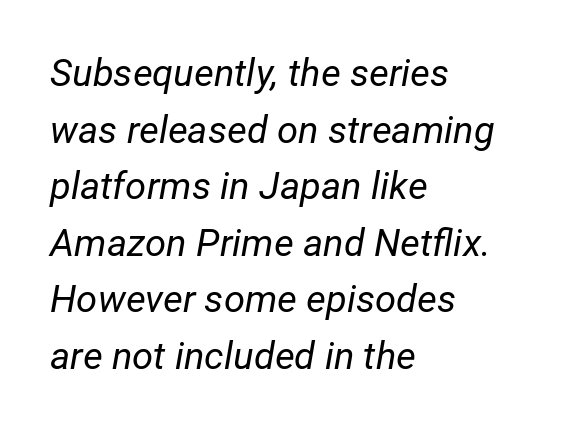
Q: Is the text bold? A: No.
Q: Is the text italic (slanted)? A: Yes, it leans right by about 12 degrees.
Q: Is the text underlined? A: No.
Q: How is the paragraph aligned? A: Left-aligned.
Q: Is the spacing between letters normal or unusually wide? A: Normal.
Q: Is the spacing between lines tight, normal or loose? A: Normal.
Q: Width (condensed, normal, or wide)? A: Normal.
Q: Stroke contrast? A: Low.
Q: x-height? A: Medium.
Q: Monospaced? A: No.
